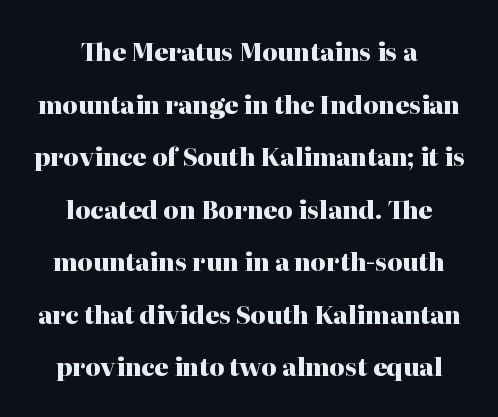
{"italic": "no", "bold": "yes", "underline": "no", "align": "center", "line_spacing": "loose", "line_spacing_ratio": 2.19, "letter_spacing": "normal", "letter_spacing_em": 0.0, "glyph_px": 24}
